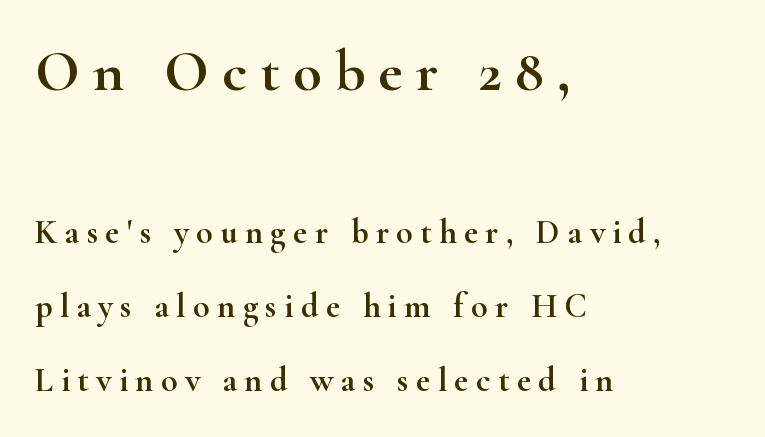
The image shows 59 px wide serif type, upright; set left-aligned, loose line spacing (2.18x), unusually wide letter spacing (+0.22 em), not underlined; the first (top) block is 1.74x larger; high stroke contrast and a small x-height.
